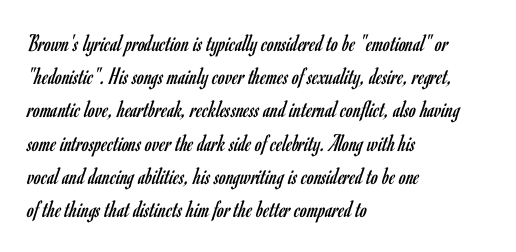
These lines sit exactly where default settings would place them. Decoration check: the copy has no underline. The typeface has the unassuming heft of standard copy or less. Horizontal alignment here is leftward, the default for most running prose.
